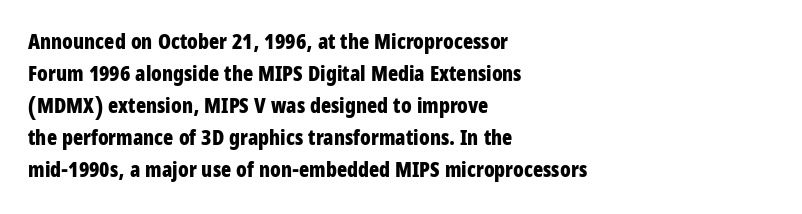
{"italic": "no", "bold": "yes", "underline": "no", "align": "left", "line_spacing": "normal", "line_spacing_ratio": 1.52, "letter_spacing": "normal", "letter_spacing_em": 0.0, "glyph_px": 21}
